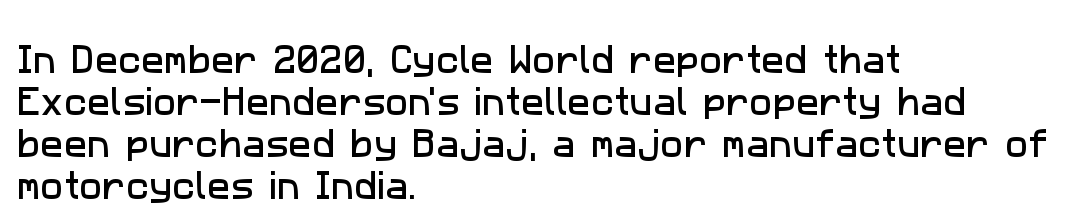
The image shows 31 px sans-serif type; set left-aligned, normal line spacing (1.36x), normal letter spacing, not underlined; low stroke contrast and a medium x-height.
